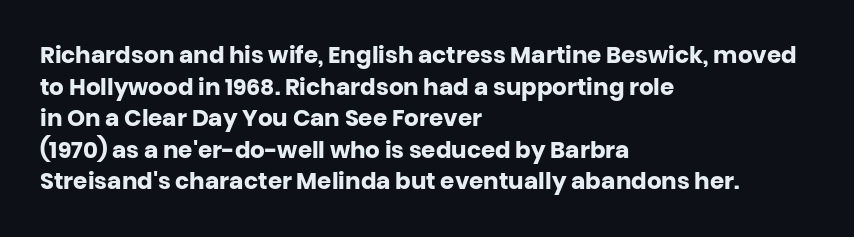
One glance says typical: line gaps are just what's usual. The letters stand upright; this is a roman face. These lines stack with their left ends in a neat column. Bold? Absolutely — the strokes are thick and heavy.
